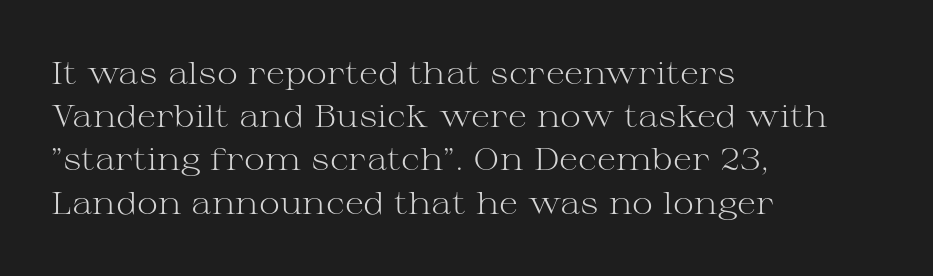
If you measured baseline to baseline, you'd find a middling distance. Underline: absent. Posture: upright roman. Characters follow at the spacing the type designer built in.
